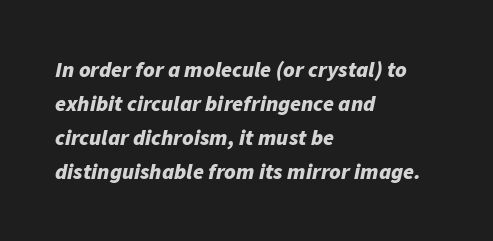
{"italic": "yes", "lean": "right", "slant_degrees": 11, "bold": "yes", "underline": "no", "align": "left", "line_spacing": "normal", "line_spacing_ratio": 1.55, "letter_spacing": "normal", "letter_spacing_em": 0.0, "glyph_px": 22}
